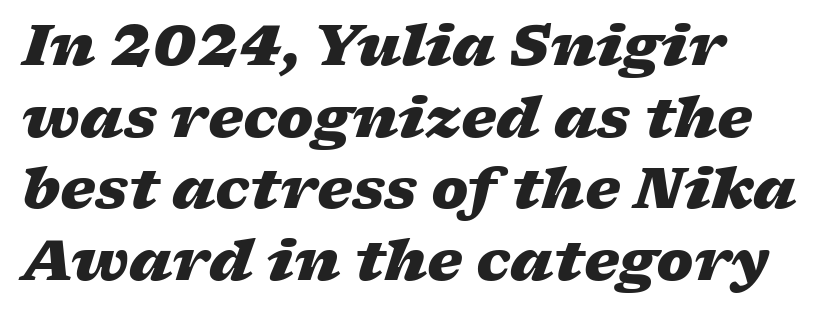
Q: Is the text bold? A: Yes.
Q: Is the text italic (slanted)? A: Yes, it leans right by about 17 degrees.
Q: Is the text underlined? A: No.
Q: How is the paragraph aligned? A: Left-aligned.
Q: Is the spacing between letters normal or unusually wide? A: Normal.
Q: Is the spacing between lines tight, normal or loose? A: Normal.
Q: Width (condensed, normal, or wide)? A: Wide.
Q: Stroke contrast? A: Low.
Q: x-height? A: Medium.
Q: Monospaced? A: No.
